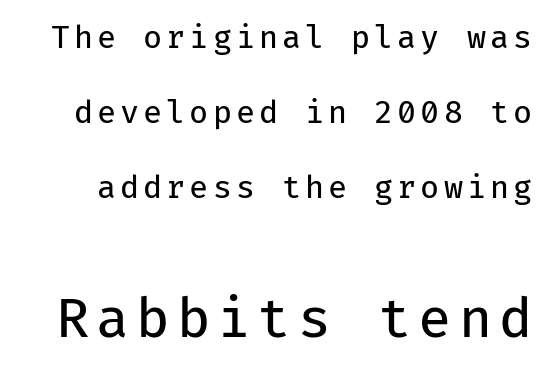
The letters march in equal steps, a hallmark of fixed-pitch type. The weight would be labelled regular, book, light, or lighter still. This sample uses a sans-serif face. Bigger letters appear in the bottom chunk; the top chunk is reduced.
